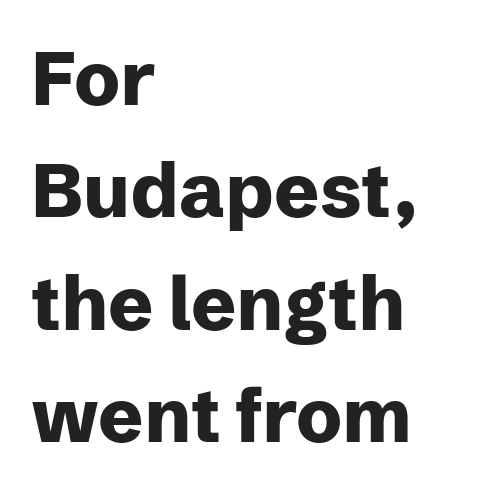
{"serif": "no", "italic": "no", "bold": "yes", "weight": "heavy", "width": "normal", "stroke_contrast": "low", "x_height": "medium", "monospaced": "no", "underline": "no", "align": "left", "line_spacing": "normal", "line_spacing_ratio": 1.5, "letter_spacing": "normal", "letter_spacing_em": 0.0, "glyph_px": 75}
